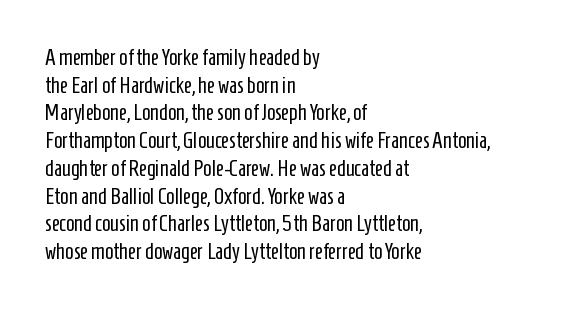
Q: Is the text bold? A: No.
Q: Is the text italic (slanted)? A: No, it is upright.
Q: Is the text underlined? A: No.
Q: How is the paragraph aligned? A: Left-aligned.
Q: Is the spacing between letters normal or unusually wide? A: Normal.
Q: Is the spacing between lines tight, normal or loose? A: Normal.
